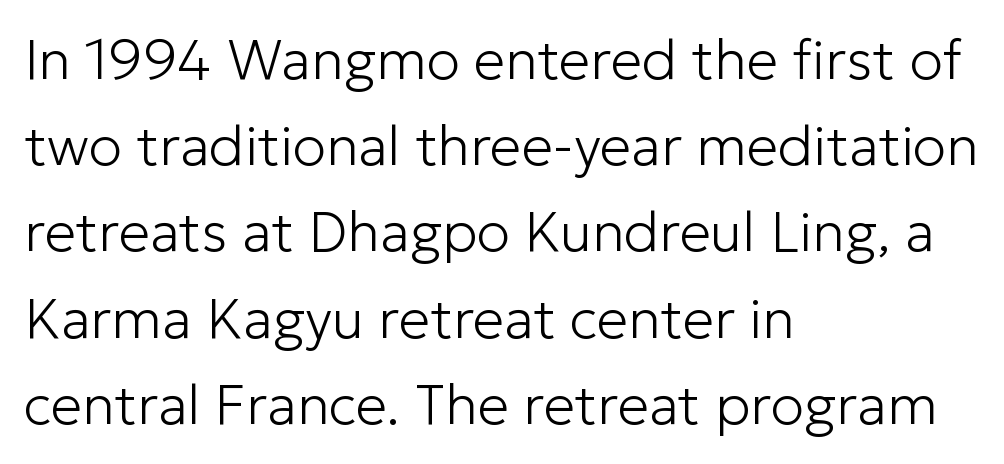
Compared with typical paragraphs, the rows here are spaced about the same. Descenders are the only things crossing below the line. Italic? Not at all — the glyphs are vertical. This sample uses a sans-serif face. The characters are drawn with everyday or finer stroke widths. One-word summary of the alignment: left.
